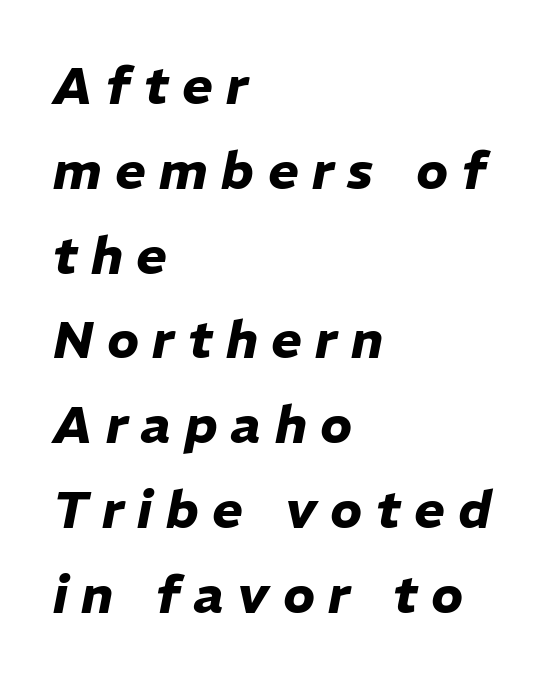
Q: Is the text bold? A: Yes.
Q: Is the text italic (slanted)? A: Yes, it leans right by about 11 degrees.
Q: Is the text underlined? A: No.
Q: How is the paragraph aligned? A: Left-aligned.
Q: Is the spacing between letters normal or unusually wide? A: Unusually wide.
Q: Is the spacing between lines tight, normal or loose? A: Normal.
Q: Width (condensed, normal, or wide)? A: Normal.
Q: Stroke contrast? A: Low.
Q: x-height? A: Medium.
Q: Monospaced? A: No.
